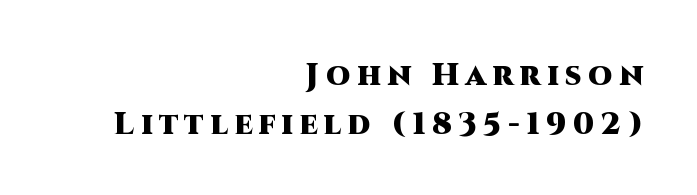
Q: Is the text bold? A: Yes.
Q: Is the text italic (slanted)? A: No, it is upright.
Q: Is the typeface a serif or a sans-serif typeface? A: Sans-serif.
Q: Is the text underlined? A: No.
Q: How is the paragraph aligned? A: Right-aligned.
Q: Is the spacing between letters normal or unusually wide? A: Unusually wide.
Q: Is the spacing between lines tight, normal or loose? A: Normal.
Q: Width (condensed, normal, or wide)? A: Normal.
Q: Stroke contrast? A: High.
Q: x-height? A: Large.
Q: Monospaced? A: No.
